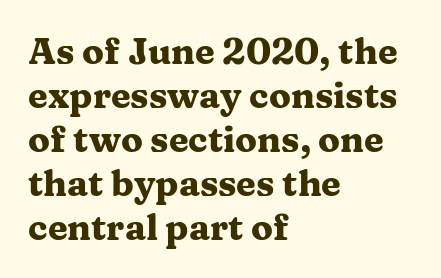
The typography opts for an upright posture over an oblique one. The passage shown is not underscored anywhere. Compared with a centered layout, this one pins lines to the left instead. The typeface chosen for these lines features serifs. The letters advance in unequal steps, a hallmark of proportional type. The passage shown has conventional tracking throughout.
